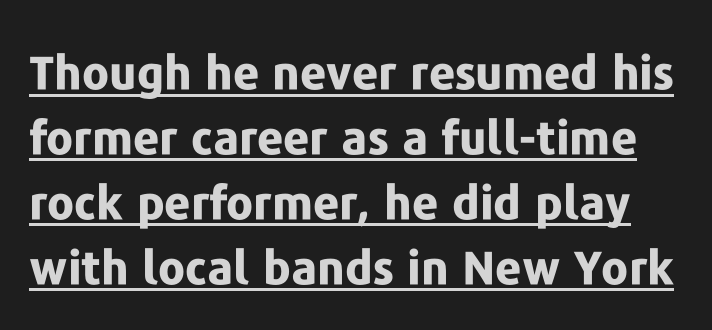
The letters stand upright; this is a roman face. These words are printed bold, with thick strokes throughout. Nope, no serifs anywhere on these letters. Students, observe the line beneath the letters — that is underlining. Honestly, the row spacing looks completely unremarkable.
